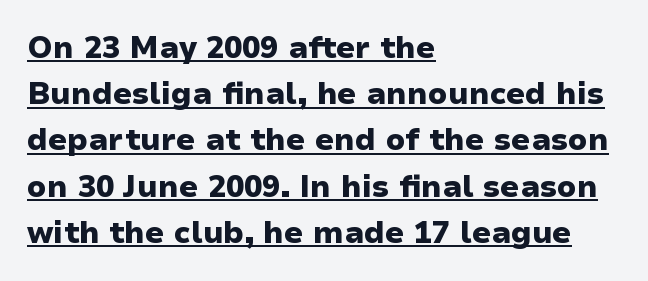
The typography opts for an upright posture over an oblique one. This is heavy type, rendered in bold. What stands out about the letter spacing? Nothing — it is the standard amount. The passage shown is underscored from start to finish. Caption: multi-line text, flush left, ragged right.
